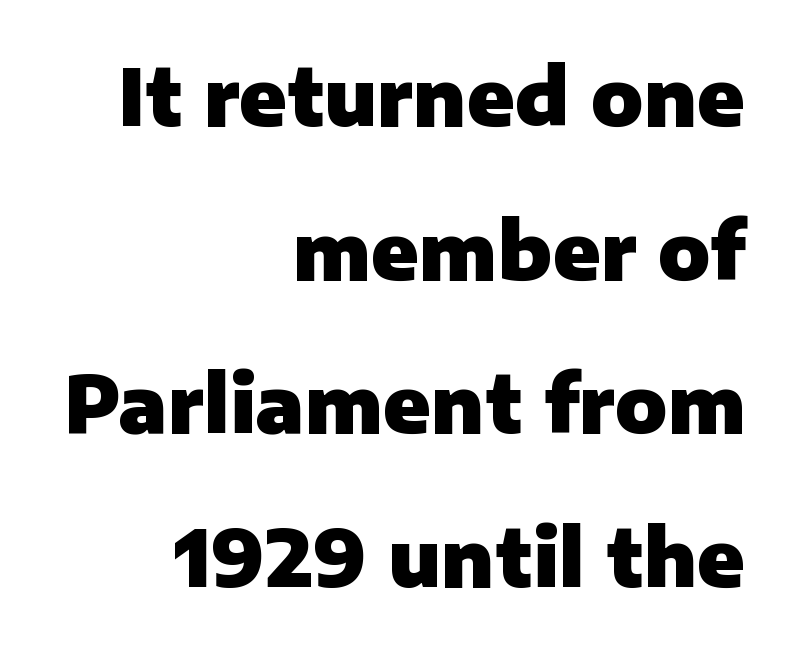
Q: Is the text bold? A: Yes.
Q: Is the text italic (slanted)? A: No, it is upright.
Q: Is the typeface a serif or a sans-serif typeface? A: Sans-serif.
Q: Is the text underlined? A: No.
Q: How is the paragraph aligned? A: Right-aligned.
Q: Is the spacing between letters normal or unusually wide? A: Normal.
Q: Is the spacing between lines tight, normal or loose? A: Loose.
Q: Width (condensed, normal, or wide)? A: Normal.
Q: Stroke contrast? A: Low.
Q: x-height? A: Medium.
Q: Monospaced? A: No.
